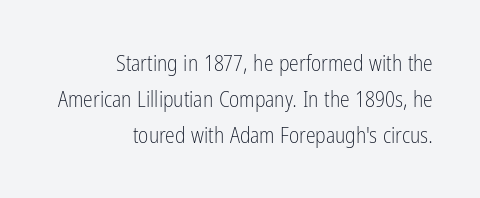
Q: Is the text bold? A: No.
Q: Is the text italic (slanted)? A: No, it is upright.
Q: Is the text underlined? A: No.
Q: How is the paragraph aligned? A: Right-aligned.
Q: Is the spacing between letters normal or unusually wide? A: Normal.
Q: Is the spacing between lines tight, normal or loose? A: Normal.
